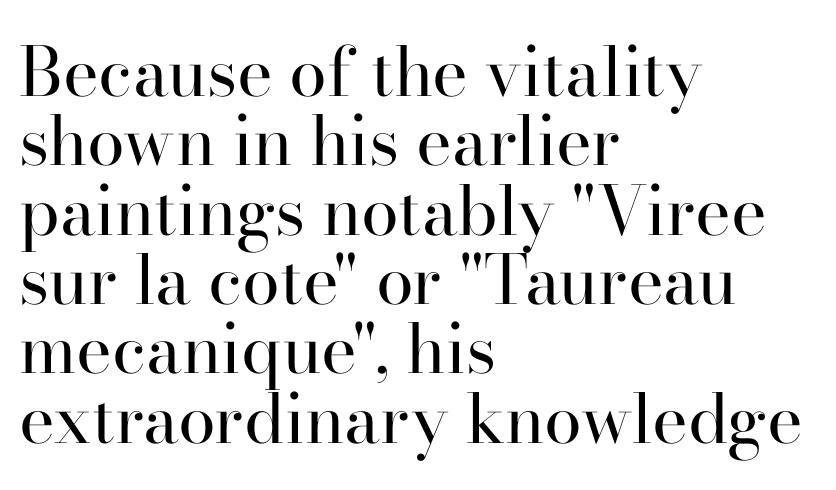
Q: Is the text bold? A: No.
Q: Is the text italic (slanted)? A: No, it is upright.
Q: Is the typeface a serif or a sans-serif typeface? A: Serif.
Q: Is the text underlined? A: No.
Q: How is the paragraph aligned? A: Left-aligned.
Q: Is the spacing between letters normal or unusually wide? A: Normal.
Q: Is the spacing between lines tight, normal or loose? A: Tight.
Q: Width (condensed, normal, or wide)? A: Normal.
Q: Stroke contrast? A: High.
Q: x-height? A: Small.
Q: Monospaced? A: No.
